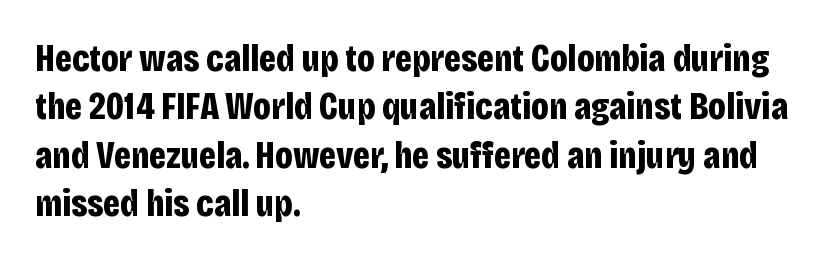
Q: Is the text bold? A: Yes.
Q: Is the text italic (slanted)? A: No, it is upright.
Q: Is the typeface a serif or a sans-serif typeface? A: Sans-serif.
Q: Is the text underlined? A: No.
Q: How is the paragraph aligned? A: Left-aligned.
Q: Is the spacing between letters normal or unusually wide? A: Normal.
Q: Is the spacing between lines tight, normal or loose? A: Normal.
Q: Width (condensed, normal, or wide)? A: Condensed.
Q: Stroke contrast? A: Low.
Q: x-height? A: Large.
Q: Monospaced? A: No.
